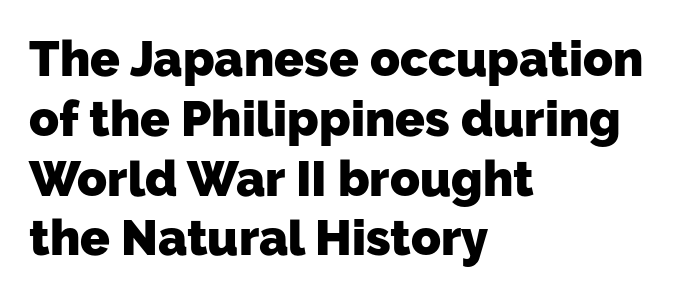
Q: Is the text bold? A: Yes.
Q: Is the typeface a serif or a sans-serif typeface? A: Sans-serif.
Q: Is the text underlined? A: No.
Q: How is the paragraph aligned? A: Left-aligned.
Q: Is the spacing between letters normal or unusually wide? A: Normal.
Q: Width (condensed, normal, or wide)? A: Normal.
Q: Stroke contrast? A: Low.
Q: x-height? A: Medium.
Q: Monospaced? A: No.
